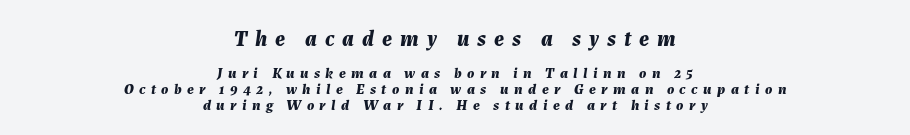
{"italic": "yes", "lean": "right", "slant_degrees": 7, "bold": "yes", "underline": "no", "align": "center", "line_spacing": "tight", "line_spacing_ratio": 1.04, "letter_spacing": "wide", "letter_spacing_em": 0.36, "larger_block": "first", "size_ratio": 1.47, "glyph_px": 22}
